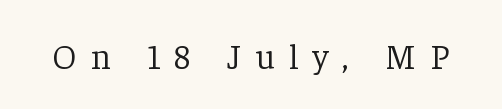
The image shows 35 px light serif type, upright; set unusually wide letter spacing (+0.41 em), not underlined; low stroke contrast and a medium x-height.
